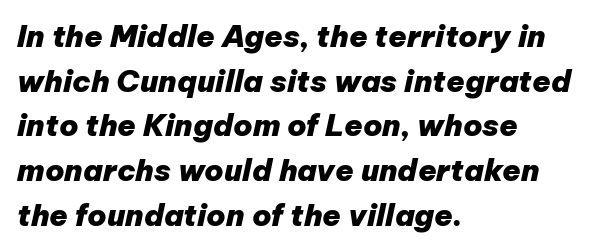
The image shows 30 px heavy type, italic (leaning right); set left-aligned, normal line spacing (1.49x), normal letter spacing, not underlined; low stroke contrast and a medium x-height.
